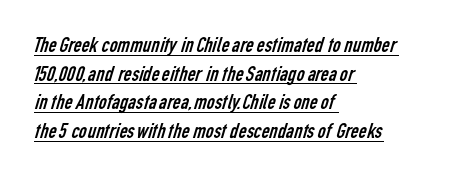
Q: Is the text bold? A: No.
Q: Is the text underlined? A: Yes.
Q: How is the paragraph aligned? A: Left-aligned.
Q: Is the spacing between letters normal or unusually wide? A: Normal.
Q: Is the spacing between lines tight, normal or loose? A: Normal.
